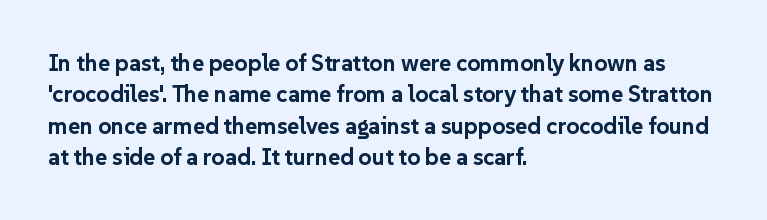
If you drew a line through each stem, it would be perfectly vertical. The face used here has the dense, thick strokes of a bold. All the whitespace from short lines collects on the right. Observe the ordinary spacing: letters are neighbours, not strangers. Rule under the text: the space is simply empty.
